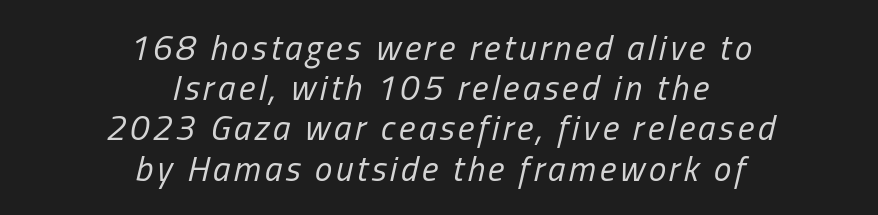
The image shows 35 px regular-weight, condensed type, italic (leaning right); set centered, tight line spacing (1.15x), not underlined; low stroke contrast and a medium x-height.
